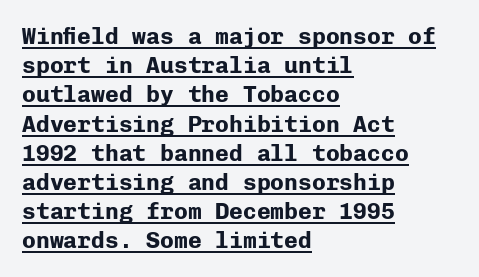
The image shows 23 px bold type, upright; set left-aligned, normal line spacing (1.27x), normal letter spacing, underlined.
